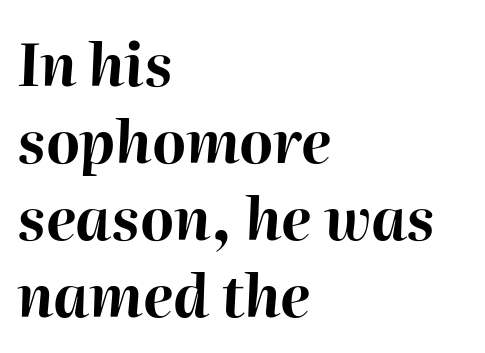
{"italic": "yes", "lean": "right", "slant_degrees": 2, "bold": "yes", "weight": "bold", "width": "normal", "stroke_contrast": "high", "x_height": "medium", "monospaced": "no", "underline": "no", "align": "left", "line_spacing": "normal", "line_spacing_ratio": 1.33, "letter_spacing": "normal", "letter_spacing_em": 0.0, "glyph_px": 58}
